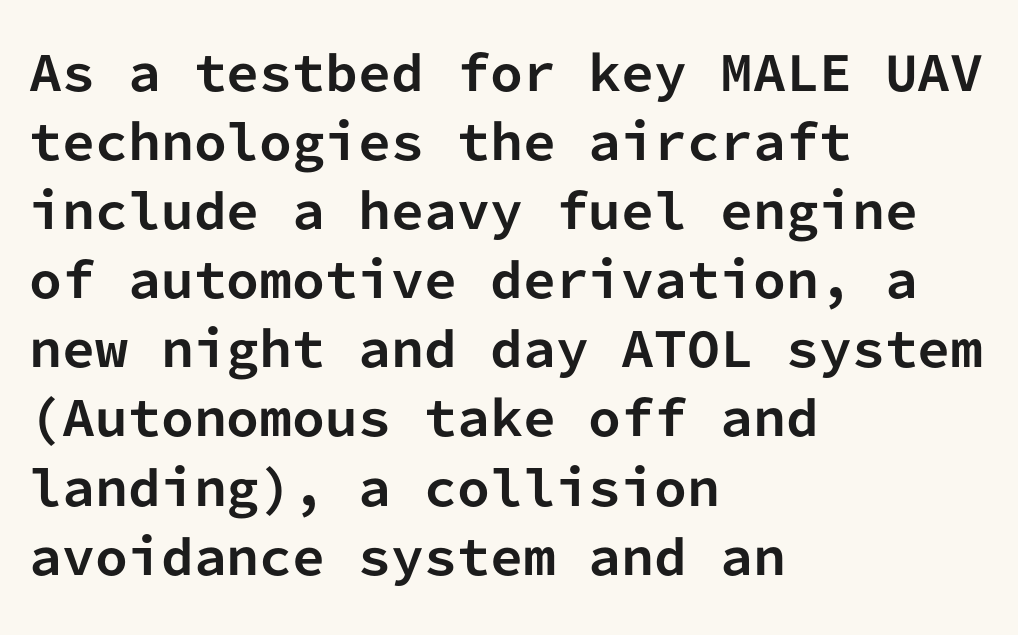
Q: Is the text bold? A: Yes.
Q: Is the text italic (slanted)? A: No, it is upright.
Q: Is the typeface a serif or a sans-serif typeface? A: Sans-serif.
Q: Is the text underlined? A: No.
Q: How is the paragraph aligned? A: Left-aligned.
Q: Is the spacing between letters normal or unusually wide? A: Normal.
Q: Is the spacing between lines tight, normal or loose? A: Normal.
Q: Width (condensed, normal, or wide)? A: Normal.
Q: Stroke contrast? A: Low.
Q: x-height? A: Medium.
Q: Monospaced? A: Yes.
